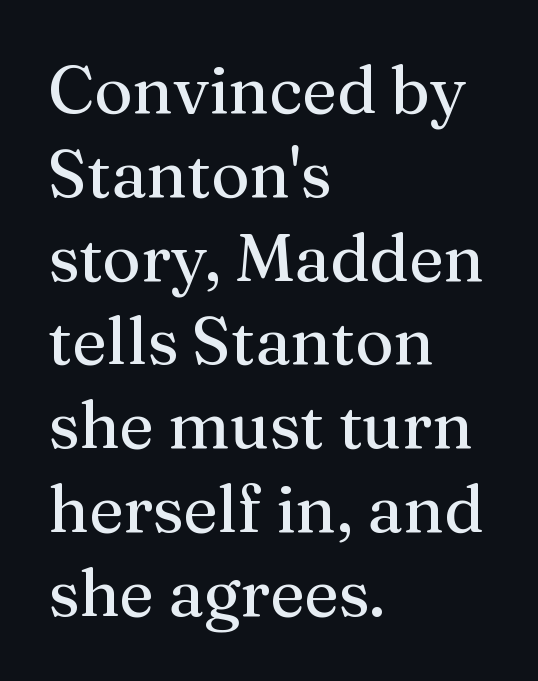
The image shows 66 px serif type, upright; set left-aligned, normal line spacing (1.27x), normal letter spacing, not underlined; medium stroke contrast and a medium x-height.
